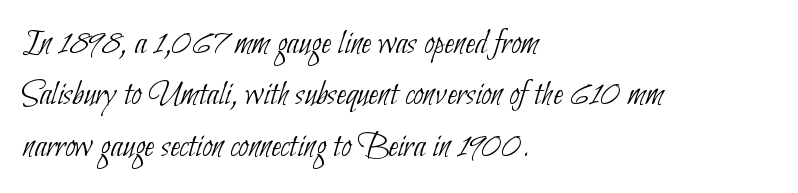
The image shows 36 px thin, condensed sans-serif type; set left-aligned, normal line spacing (1.43x), normal letter spacing, not underlined; low stroke contrast and a small x-height.
